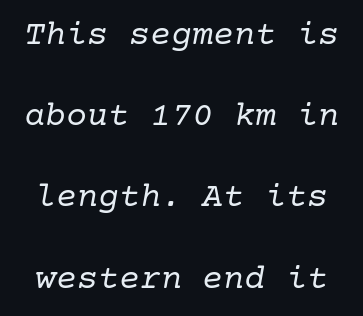
The image shows 35 px regular-weight serif type, italic (leaning right); set loose line spacing (2.32x), normal letter spacing, not underlined; low stroke contrast and a medium x-height.
